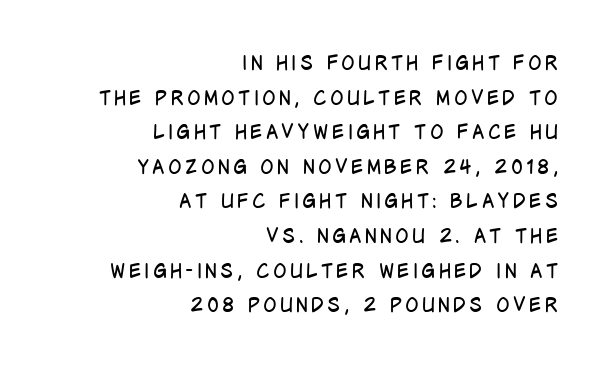
Q: Is the text bold? A: No.
Q: Is the text italic (slanted)? A: No, it is upright.
Q: Is the text underlined? A: No.
Q: How is the paragraph aligned? A: Right-aligned.
